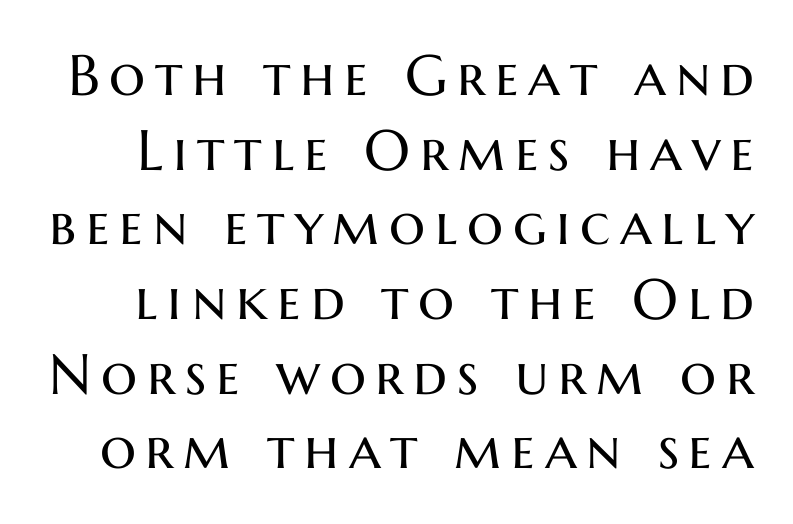
The image shows 57 px regular-weight sans-serif type, upright; set normal line spacing (1.31x), not underlined; medium stroke contrast and a medium x-height.
